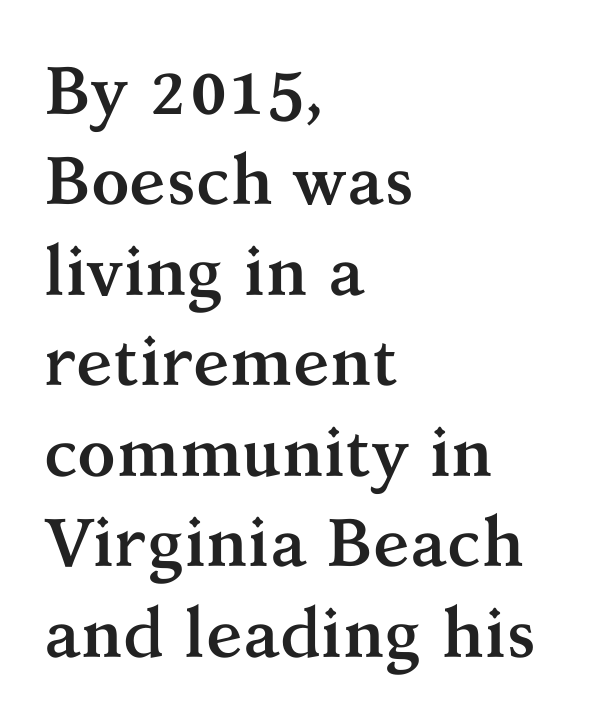
The letters stand upright; this is a roman face. The line texture is even and compact thanks to regular tracking. A typesetter would call this proportional, since set widths differ per character. Chunky letters — that's bold for sure.
